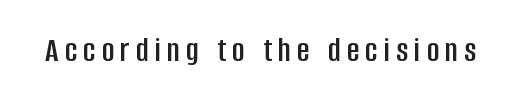
The rendering uses natural spacing where letterforms have individual widths. The text was rendered using a sans face with plain stroke endings. The letters stand straight up with perfectly vertical stems. The glyphs are unaccompanied by any horizontal stroke below them.
